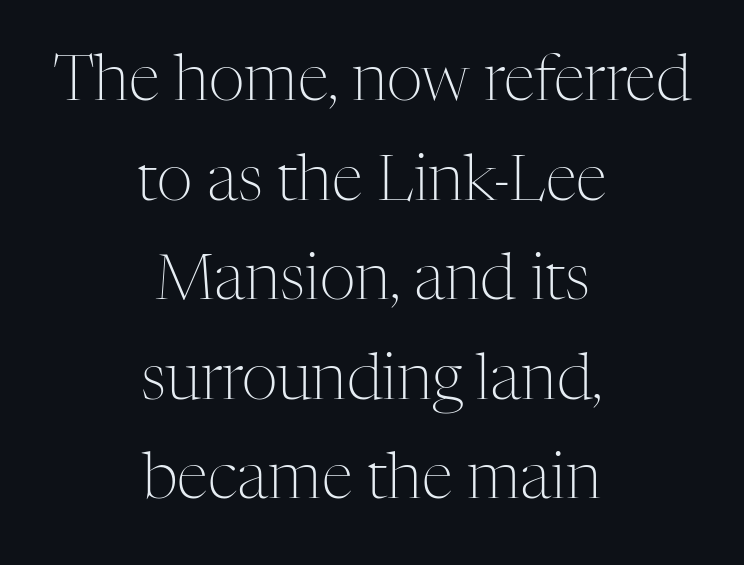
Q: Is the text bold? A: No.
Q: Is the text italic (slanted)? A: No, it is upright.
Q: Is the typeface a serif or a sans-serif typeface? A: Serif.
Q: Is the text underlined? A: No.
Q: How is the paragraph aligned? A: Centered.
Q: Is the spacing between letters normal or unusually wide? A: Normal.
Q: Is the spacing between lines tight, normal or loose? A: Normal.
Q: Width (condensed, normal, or wide)? A: Normal.
Q: Stroke contrast? A: Medium.
Q: x-height? A: Medium.
Q: Monospaced? A: No.
